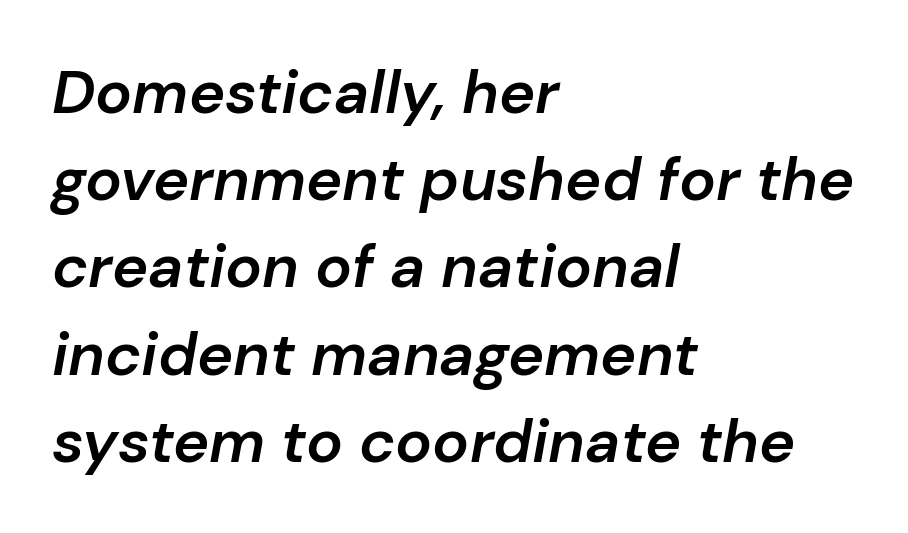
The image shows 61 px semibold type, italic (leaning right); set left-aligned, normal line spacing (1.43x), normal letter spacing, not underlined; low stroke contrast and a medium x-height.
